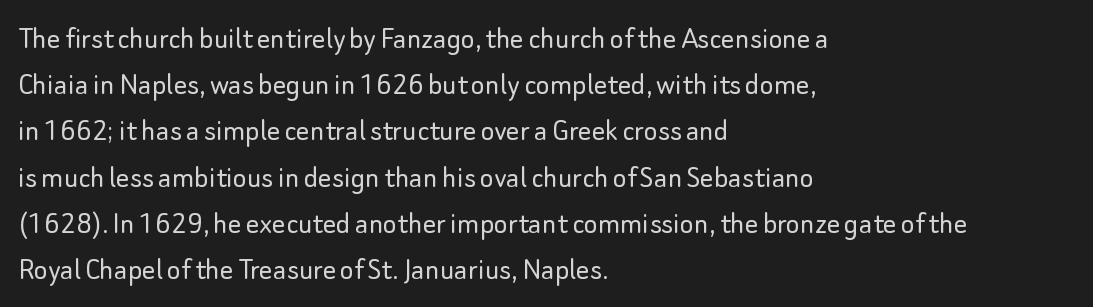
Q: Is the text bold? A: No.
Q: Is the text italic (slanted)? A: No, it is upright.
Q: Is the typeface a serif or a sans-serif typeface? A: Sans-serif.
Q: Is the text underlined? A: No.
Q: How is the paragraph aligned? A: Left-aligned.
Q: Is the spacing between letters normal or unusually wide? A: Normal.
Q: Is the spacing between lines tight, normal or loose? A: Normal.
Q: Width (condensed, normal, or wide)? A: Normal.
Q: Stroke contrast? A: Low.
Q: x-height? A: Small.
Q: Monospaced? A: No.
